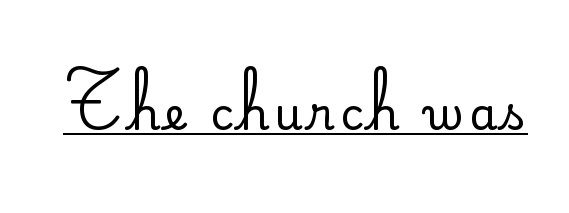
The letters stand upright; this is a roman face. No chunkiness to these letters — they're not bold. No feet cap the strokes, marking this as sans-serif type. Proportional: the letters do not fall into vertical columns. A continuous stroke trails under the words, as in a hyperlink.
